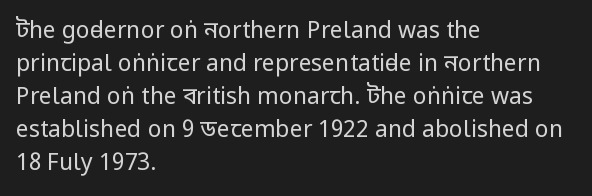
Q: Is the text bold? A: No.
Q: Is the text italic (slanted)? A: No, it is upright.
Q: Is the text underlined? A: No.
Q: How is the paragraph aligned? A: Left-aligned.
Q: Is the spacing between letters normal or unusually wide? A: Normal.
Q: Is the spacing between lines tight, normal or loose? A: Normal.
